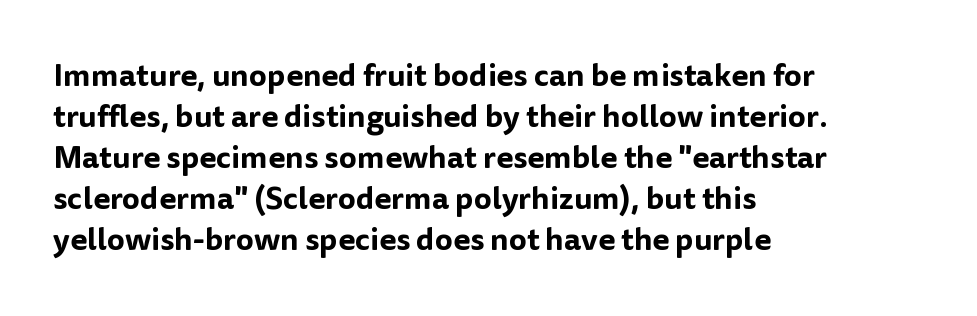
The image shows 31 px sans-serif type, upright; set left-aligned, normal line spacing (1.32x), normal letter spacing, not underlined; low stroke contrast and a medium x-height.
